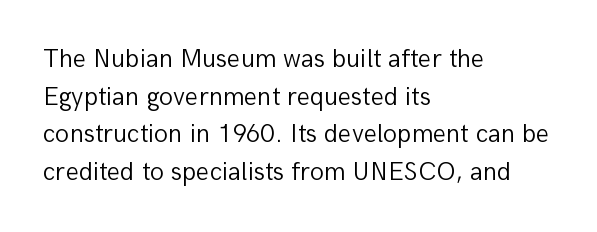
Q: Is the text bold? A: No.
Q: Is the text italic (slanted)? A: No, it is upright.
Q: Is the text underlined? A: No.
Q: How is the paragraph aligned? A: Left-aligned.
Q: Is the spacing between letters normal or unusually wide? A: Normal.
Q: Is the spacing between lines tight, normal or loose? A: Normal.
